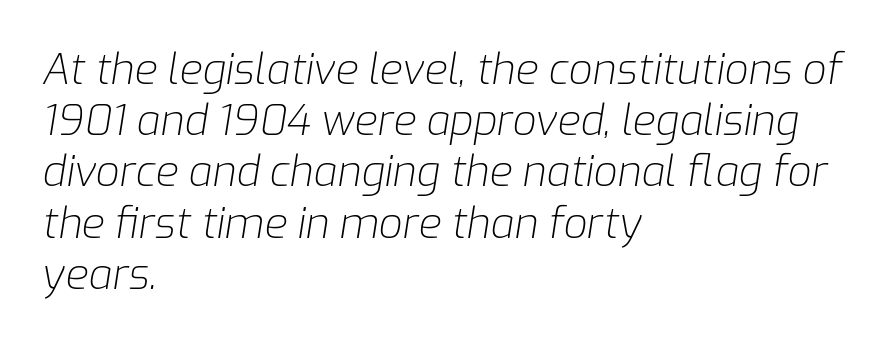
The image shows 42 px light type, italic (leaning right); set left-aligned, line spacing 1.22x, normal letter spacing, not underlined; low stroke contrast and a medium x-height.
